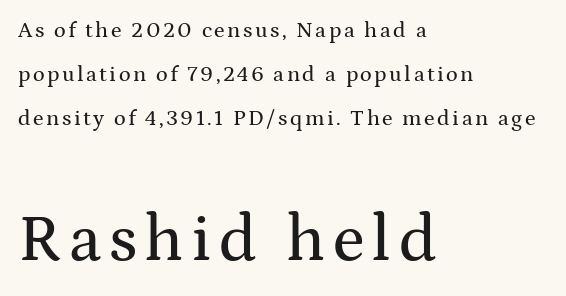
{"serif": "yes", "italic": "no", "width": "wide", "stroke_contrast": "medium", "x_height": "medium", "monospaced": "no", "underline": "no", "align": "left", "line_spacing": "loose", "line_spacing_ratio": 2.0, "larger_block": "second", "size_ratio": 3.0, "glyph_px": 66}
